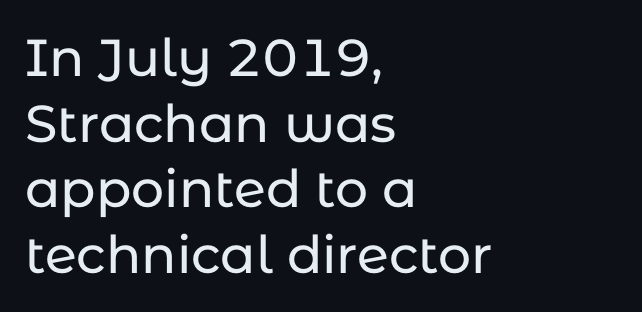
Spacing verdict: proportional, widths tailored to each character. This is the regular roman posture of the typeface. Normally led — the rows are evenly, conventionally spaced. Letters rest on an invisible, unmarked baseline.
